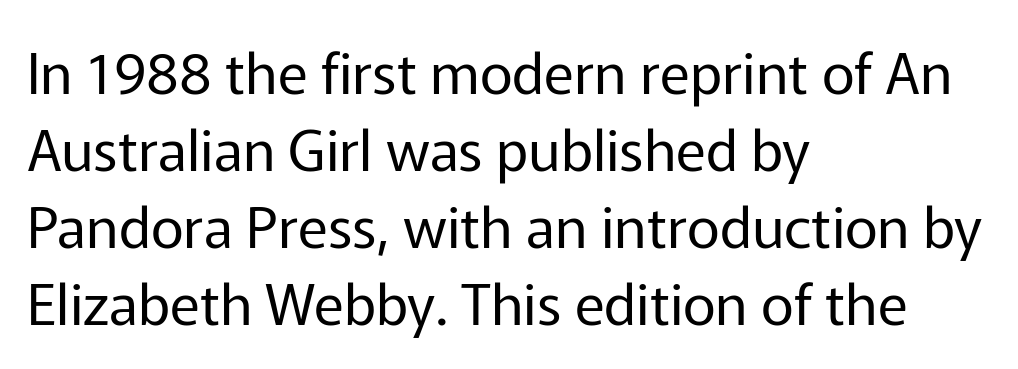
The image shows 57 px regular-weight sans-serif type, upright; set left-aligned, normal line spacing (1.35x), normal letter spacing, not underlined; low stroke contrast and a medium x-height.
